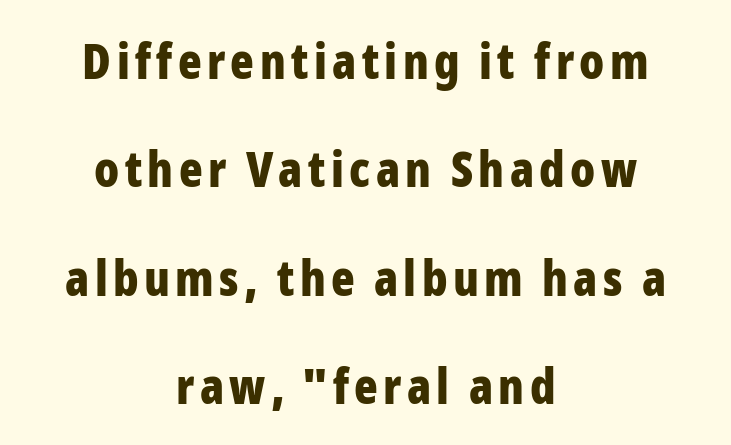
{"serif": "no", "italic": "no", "bold": "yes", "weight": "bold", "width": "condensed", "stroke_contrast": "low", "x_height": "medium", "monospaced": "no", "underline": "no", "align": "center", "line_spacing": "loose", "line_spacing_ratio": 2.21, "glyph_px": 49}
